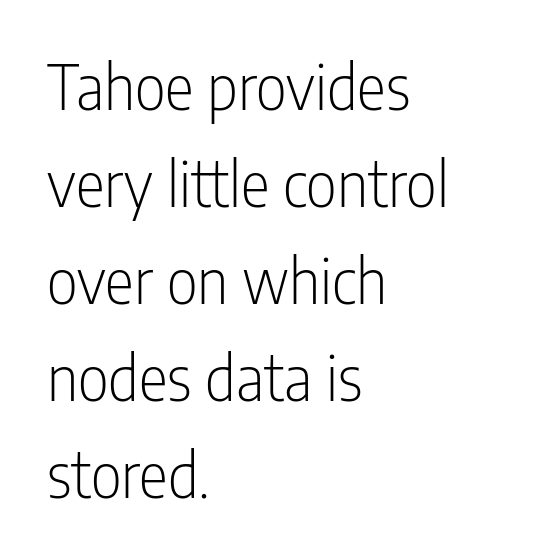
The passage shown is not underscored anywhere. The rendering anchors every line to the left-hand side. Does the lettering tilt? It doesn't — this is upright. Here the glyphs are tracked normally, forming tight word shapes. Grotesque or geometric, the face here clearly has no serifs. The line-height multiplier appears to be the usual default.
